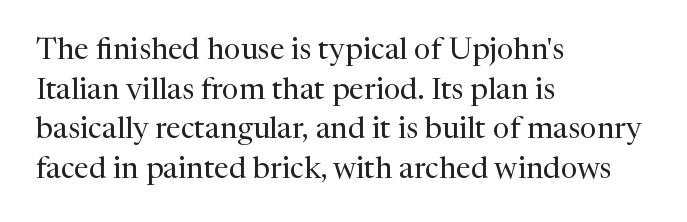
{"serif": "yes", "italic": "no", "bold": "no", "weight": "regular", "width": "normal", "stroke_contrast": "medium", "x_height": "medium", "monospaced": "no", "underline": "no", "align": "left", "line_spacing": "normal", "line_spacing_ratio": 1.32, "letter_spacing": "normal", "letter_spacing_em": 0.0, "glyph_px": 30}
